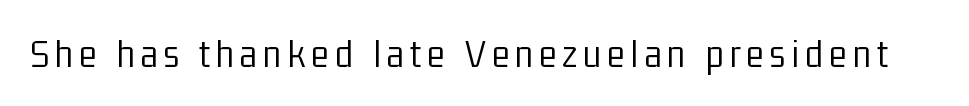
Weight: in the light-to-regular range. The passage shown is typeset with a sans-serif family. When letters stand straight like this, we call the style roman or upright. The letters advance in unequal steps, a hallmark of proportional type. Just letters on the line, the space beneath them empty.
